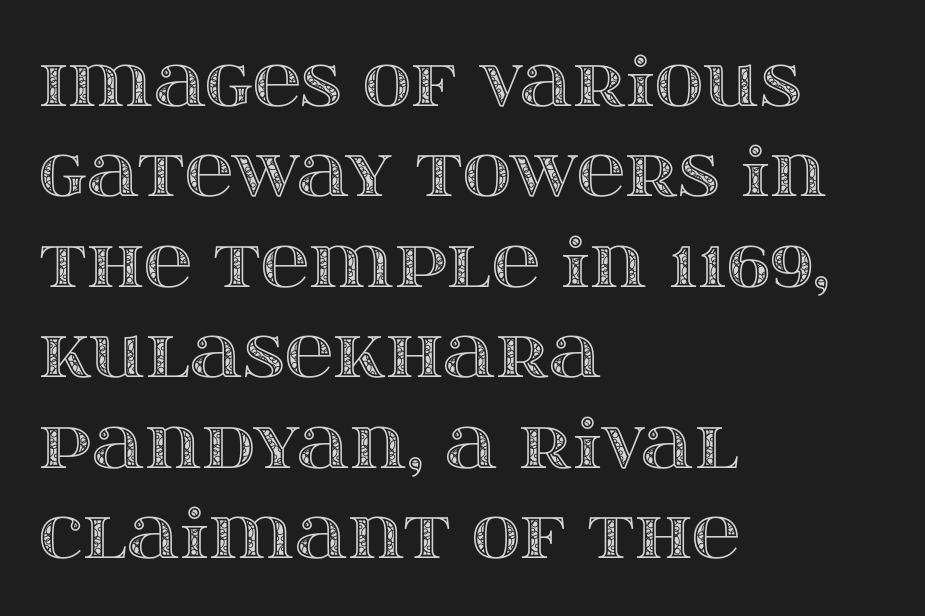
{"italic": "no", "width": "wide", "x_height": "large", "monospaced": "no", "underline": "no", "align": "left", "line_spacing": "normal", "line_spacing_ratio": 1.35, "letter_spacing": "normal", "letter_spacing_em": 0.0, "glyph_px": 67}
